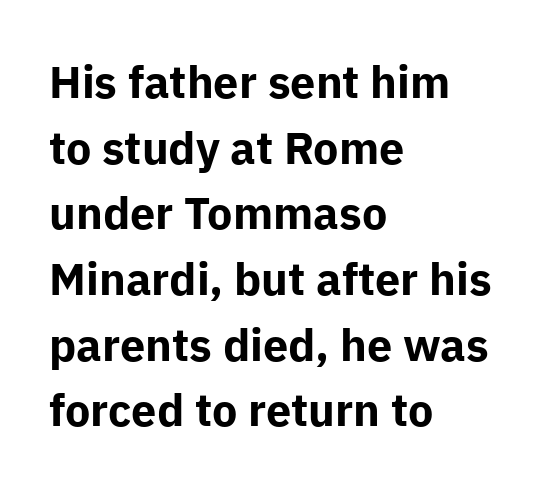
Spacing verdict: proportional, widths tailored to each character. Compared with a centered layout, this one pins lines to the left instead. Style check: upright. The rendering uses a bold face; every stroke is thick and dark.
